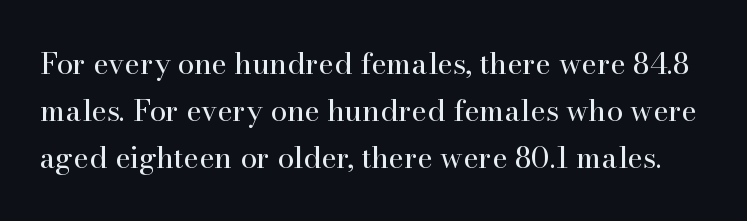
Q: Is the text bold? A: No.
Q: Is the text italic (slanted)? A: No, it is upright.
Q: Is the typeface a serif or a sans-serif typeface? A: Serif.
Q: Is the text underlined? A: No.
Q: Is the spacing between letters normal or unusually wide? A: Normal.
Q: Is the spacing between lines tight, normal or loose? A: Normal.
Q: Width (condensed, normal, or wide)? A: Normal.
Q: Stroke contrast? A: High.
Q: x-height? A: Small.
Q: Monospaced? A: No.
